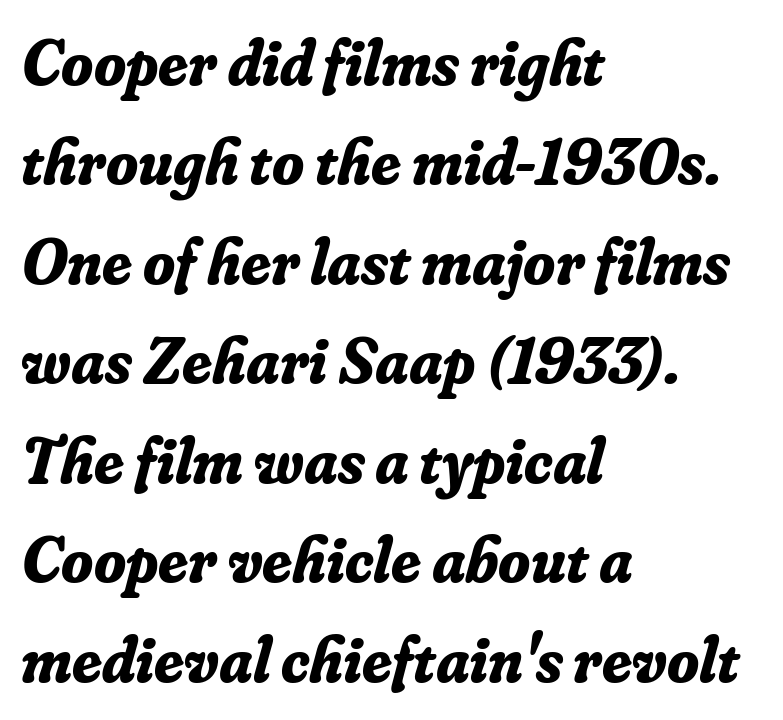
Typeset ragged right — the left edge is the straight one. Underlining? Definitely not there. The lettering tilts uniformly, giving the passage an italic look. The face used here is seriffed, in the tradition of book romans. The characters look thick and weighty, a clear bold.
